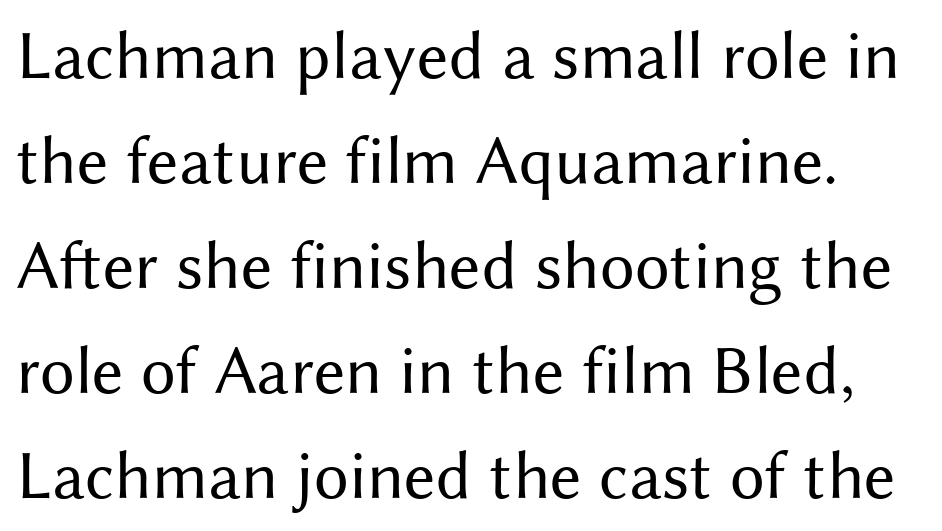
The image shows 69 px regular-weight sans-serif type, upright; set normal line spacing (1.52x), normal letter spacing, not underlined; medium stroke contrast and a medium x-height.
